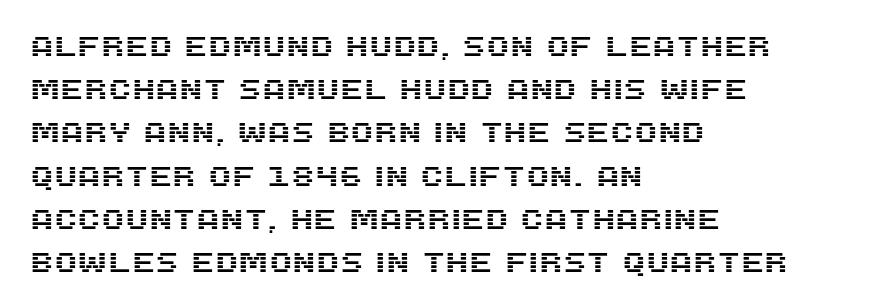
Anything drawn beneath the words? Only blank space. In terms of letterspacing, this is plain default setting. No italicization has been applied; the sample stays upright. The block of text has a typical density, with ordinary space between rows. Horizontal alignment here is leftward, the default for most running prose.
